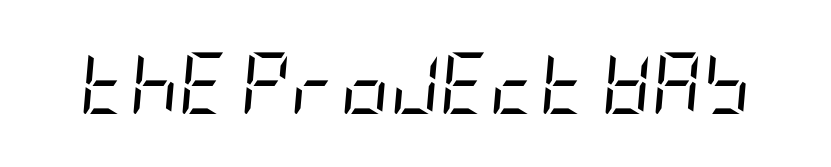
{"italic": "yes", "lean": "right", "slant_degrees": 5, "bold": "no", "weight": "regular", "width": "condensed", "stroke_contrast": "low", "x_height": "large", "underline": "no", "letter_spacing": "normal", "letter_spacing_em": 0.0, "glyph_px": 61}
